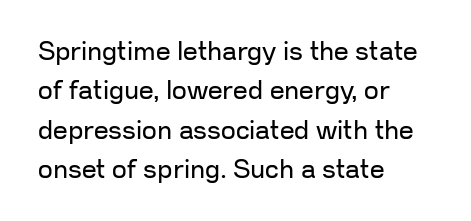
{"italic": "no", "bold": "no", "underline": "no", "align": "left", "line_spacing": "normal", "line_spacing_ratio": 1.51, "letter_spacing": "normal", "letter_spacing_em": 0.0, "glyph_px": 26}
